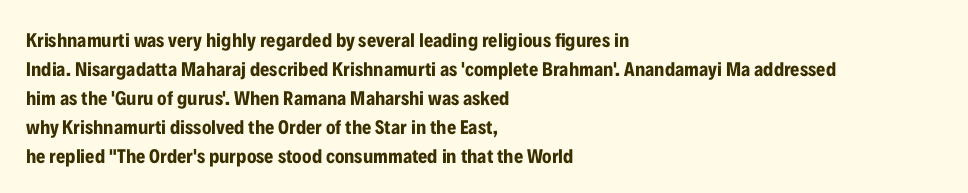
Style check: upright. The block of text has a typical density, with ordinary space between rows. The words here are not underlined. The paragraph shown leans on its left margin. The gaps between neighbouring characters are ordinary and unremarkable.
